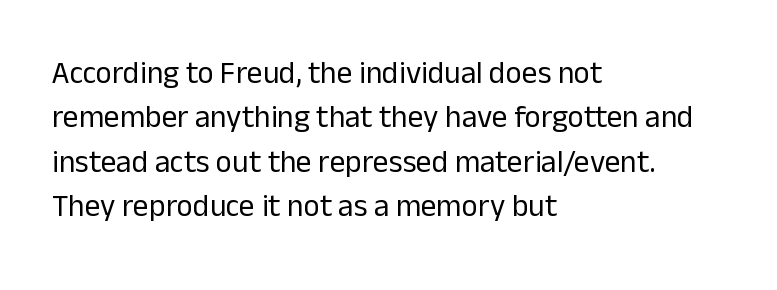
This rendering employs a face without finishing strokes, i.e., a sans-serif. The foot of each line stays bare and open. Each letter keeps its own natural width here, so spacing adapts to shape. Students, note that the glyphs here touch the page at normal intervals. The weight tops out at a normal text grade. Leading matches the norm, producing a regular column.
